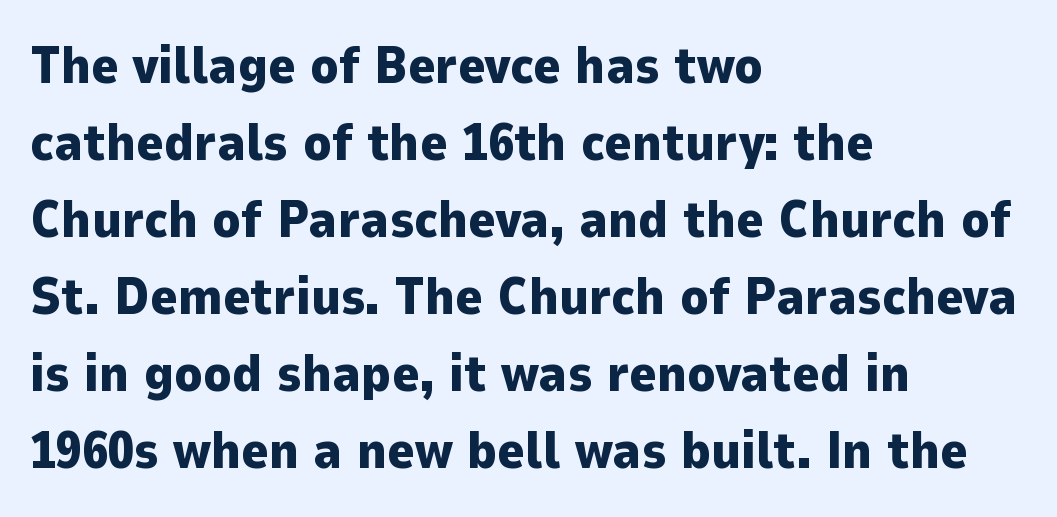
{"serif": "no", "italic": "no", "bold": "yes", "weight": "heavy", "width": "normal", "stroke_contrast": "low", "x_height": "medium", "monospaced": "no", "underline": "no", "align": "left", "line_spacing": "normal", "line_spacing_ratio": 1.48, "letter_spacing": "normal", "letter_spacing_em": 0.0, "glyph_px": 52}
